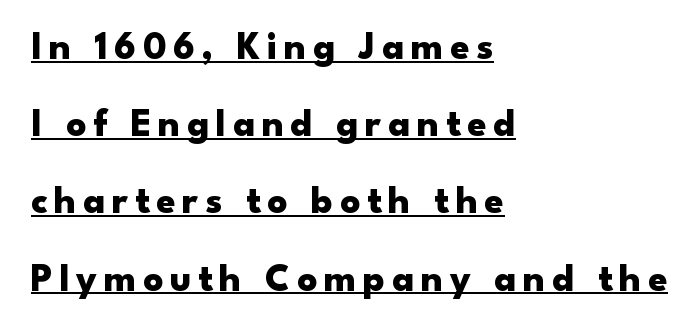
The image shows 39 px heavy, wide sans-serif type, upright; set left-aligned, loose line spacing (1.98x), underlined; low stroke contrast and a small x-height.
